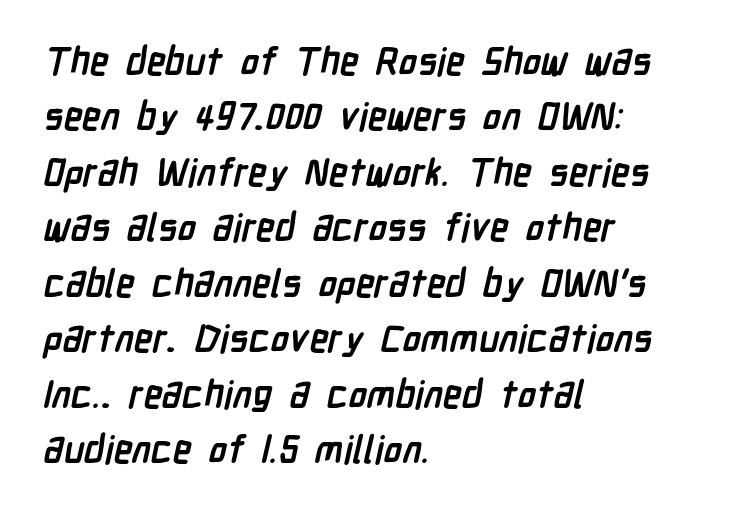
{"serif": "no", "bold": "yes", "weight": "semibold", "width": "condensed", "stroke_contrast": "low", "x_height": "medium", "monospaced": "no", "underline": "no", "align": "left", "line_spacing": "normal", "line_spacing_ratio": 1.46, "letter_spacing": "normal", "letter_spacing_em": 0.0, "glyph_px": 38}
